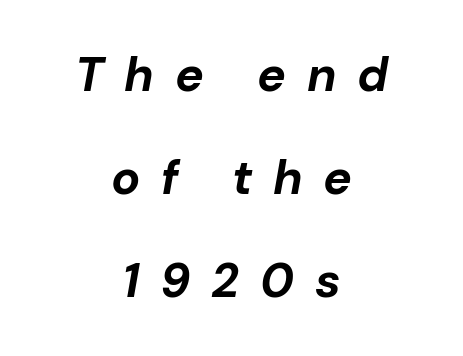
Q: Is the text bold? A: Yes.
Q: Is the text italic (slanted)? A: Yes, it leans right by about 10 degrees.
Q: Is the text underlined? A: No.
Q: How is the paragraph aligned? A: Centered.
Q: Is the spacing between letters normal or unusually wide? A: Unusually wide.
Q: Is the spacing between lines tight, normal or loose? A: Loose.
Q: Width (condensed, normal, or wide)? A: Normal.
Q: Stroke contrast? A: Low.
Q: x-height? A: Medium.
Q: Monospaced? A: No.
